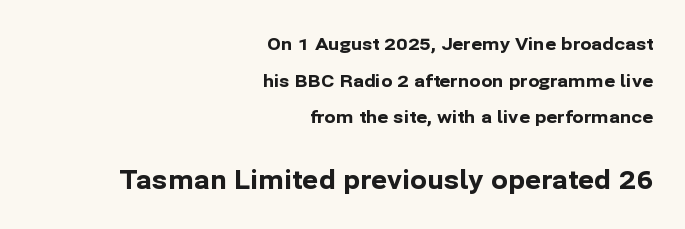
The image shows 25 px bold type, upright; set right-aligned, loose line spacing (2.16x), normal letter spacing, not underlined; the second (bottom) block is 1.47x larger.
